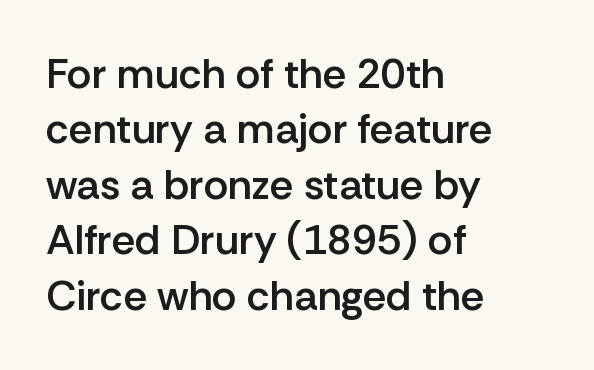
Q: Is the text bold? A: Semi-bold.
Q: Is the text italic (slanted)? A: No, it is upright.
Q: Is the typeface a serif or a sans-serif typeface? A: Sans-serif.
Q: Is the text underlined? A: No.
Q: How is the paragraph aligned? A: Left-aligned.
Q: Is the spacing between letters normal or unusually wide? A: Normal.
Q: Is the spacing between lines tight, normal or loose? A: Normal.
Q: Width (condensed, normal, or wide)? A: Normal.
Q: Stroke contrast? A: Low.
Q: x-height? A: Medium.
Q: Monospaced? A: No.
